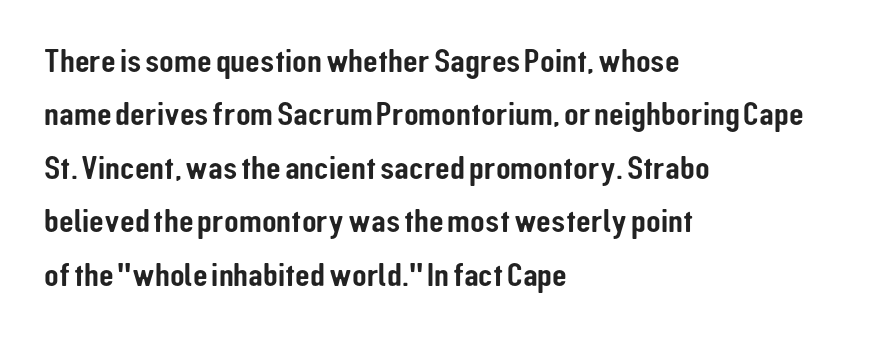
Q: Is the text italic (slanted)? A: No, it is upright.
Q: Is the typeface a serif or a sans-serif typeface? A: Sans-serif.
Q: Is the text underlined? A: No.
Q: How is the paragraph aligned? A: Left-aligned.
Q: Is the spacing between letters normal or unusually wide? A: Normal.
Q: Is the spacing between lines tight, normal or loose? A: Normal.
Q: Width (condensed, normal, or wide)? A: Condensed.
Q: Stroke contrast? A: Low.
Q: x-height? A: Medium.
Q: Monospaced? A: No.
